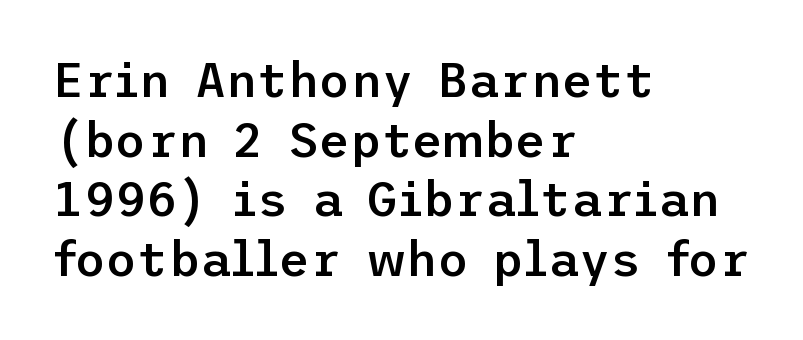
{"serif": "no", "italic": "no", "bold": "semi", "weight": "semibold", "width": "normal", "stroke_contrast": "low", "x_height": "medium", "underline": "no", "align": "left", "line_spacing_ratio": 1.24, "letter_spacing": "normal", "letter_spacing_em": 0.0, "glyph_px": 48}
